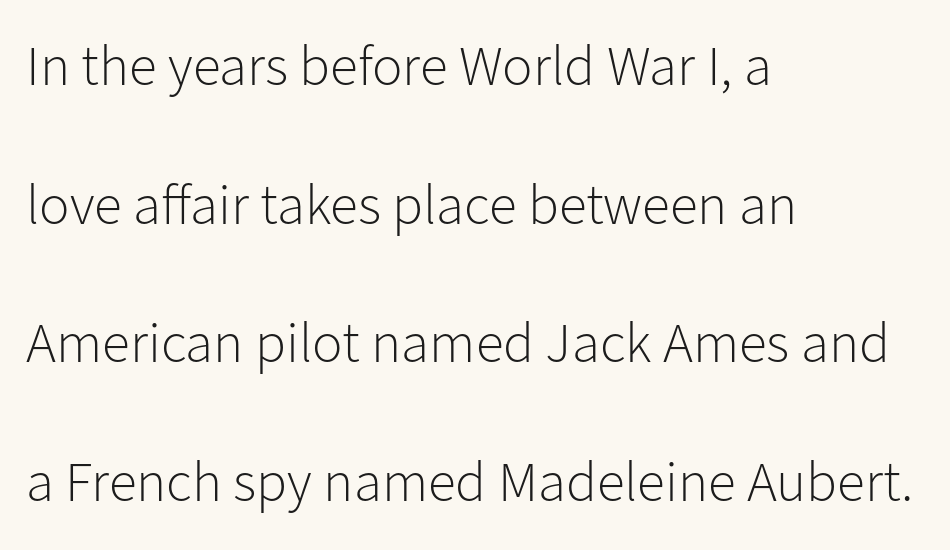
The image shows 57 px light sans-serif type, upright; set left-aligned, loose line spacing (2.43x), normal letter spacing, not underlined; low stroke contrast and a medium x-height.
